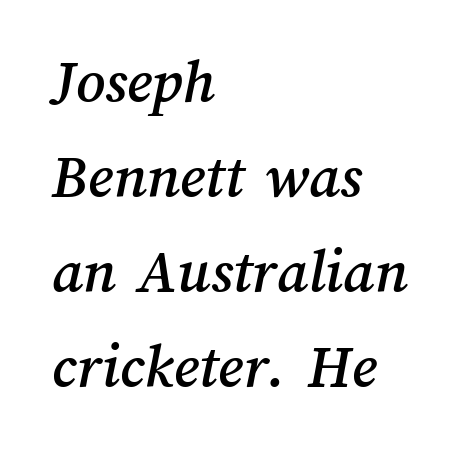
{"width": "normal", "stroke_contrast": "medium", "x_height": "medium", "monospaced": "no", "underline": "no", "align": "left", "line_spacing": "normal", "line_spacing_ratio": 1.51, "letter_spacing": "normal", "letter_spacing_em": 0.0, "glyph_px": 63}
